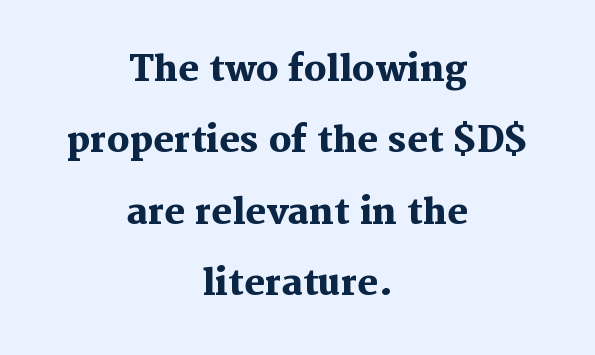
The image shows 35 px heavy serif type, upright; set centered, loose line spacing (2.04x), normal letter spacing, not underlined; medium stroke contrast and a medium x-height.
